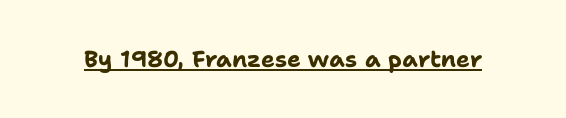
Heavy, bold letterforms. A rule runs beneath these lines of type. The type is set solid horizontally, with unmodified tracking. The lettering stays uniformly vertical, giving the passage a roman look.
